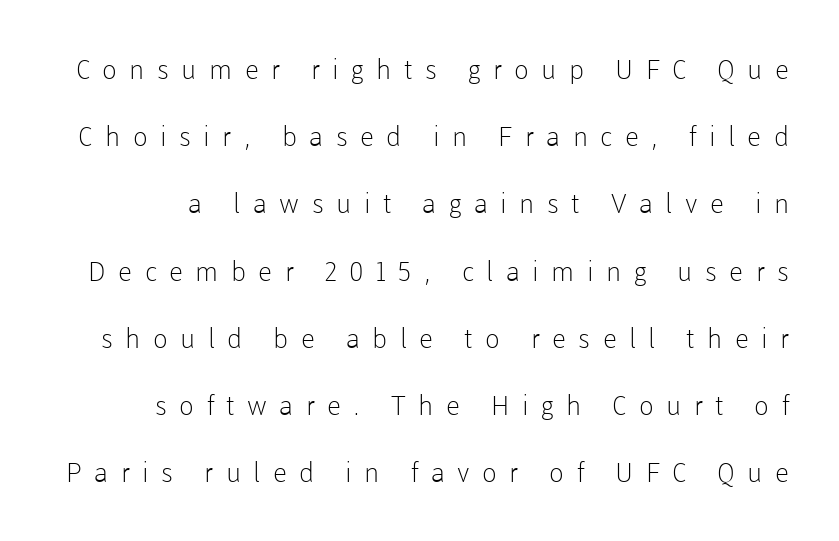
{"italic": "no", "bold": "no", "underline": "no", "line_spacing": "loose", "line_spacing_ratio": 2.49, "letter_spacing": "wide", "letter_spacing_em": 0.46, "glyph_px": 27}
